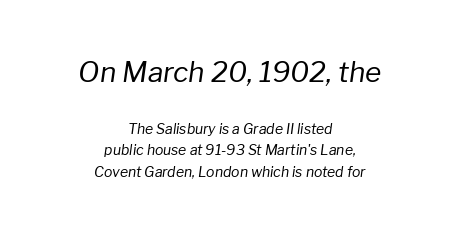
The image shows 28 px regular-weight type, italic (leaning right); set centered, normal line spacing (1.54x), normal letter spacing, not underlined; the first (top) block is 2.0x larger; low stroke contrast and a medium x-height.
